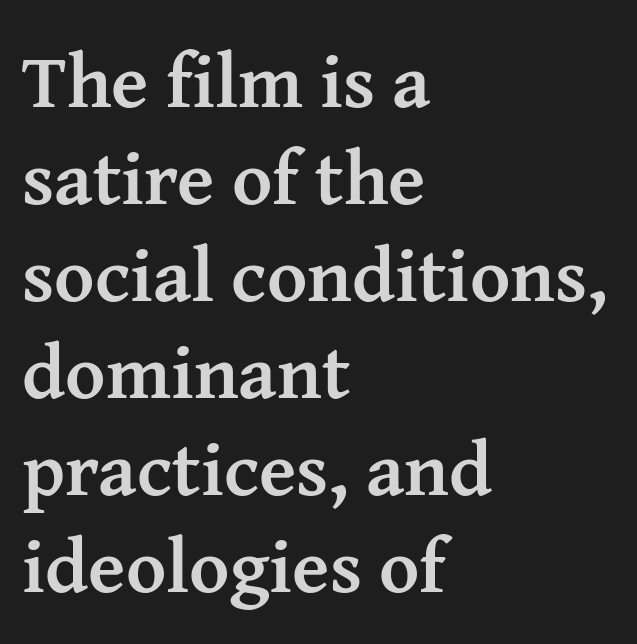
The image shows 77 px semibold serif type, upright; set left-aligned, normal line spacing (1.26x), normal letter spacing, not underlined; medium stroke contrast and a medium x-height.
